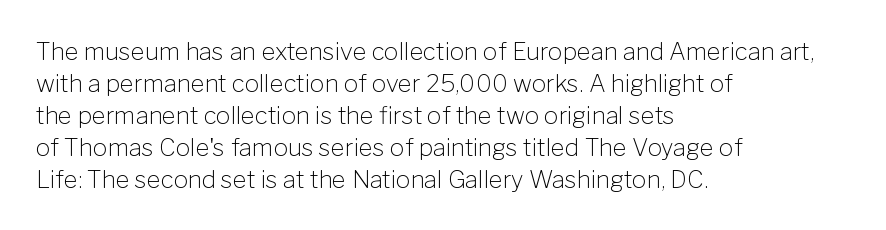
{"italic": "no", "bold": "no", "underline": "no", "align": "left", "line_spacing": "normal", "line_spacing_ratio": 1.33, "letter_spacing": "normal", "letter_spacing_em": 0.0, "glyph_px": 24}
